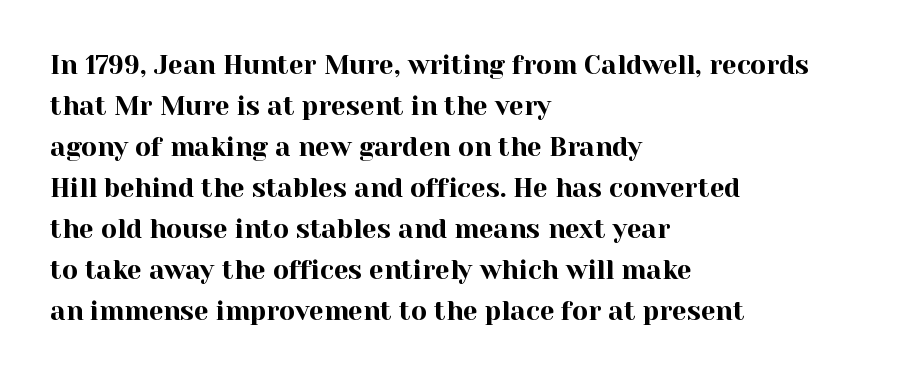
The image shows 26 px text type, upright; set left-aligned, normal line spacing (1.58x), normal letter spacing, not underlined.
